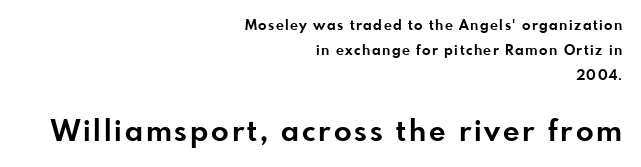
Q: Is the text bold? A: Yes.
Q: Is the text italic (slanted)? A: No, it is upright.
Q: Is the typeface a serif or a sans-serif typeface? A: Sans-serif.
Q: Is the text underlined? A: No.
Q: How is the paragraph aligned? A: Right-aligned.
Q: Which block of text is set in a larger size, the first (top) or the second (bottom)? A: The second (bottom) one.
Q: Width (condensed, normal, or wide)? A: Normal.
Q: Stroke contrast? A: Low.
Q: x-height? A: Small.
Q: Monospaced? A: No.
